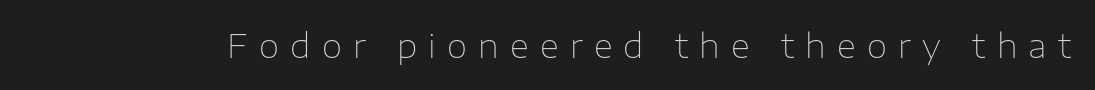
{"serif": "no", "italic": "no", "bold": "no", "weight": "thin", "width": "normal", "stroke_contrast": "low", "x_height": "medium", "monospaced": "no", "underline": "no", "letter_spacing": "wide", "letter_spacing_em": 0.34, "glyph_px": 33}
